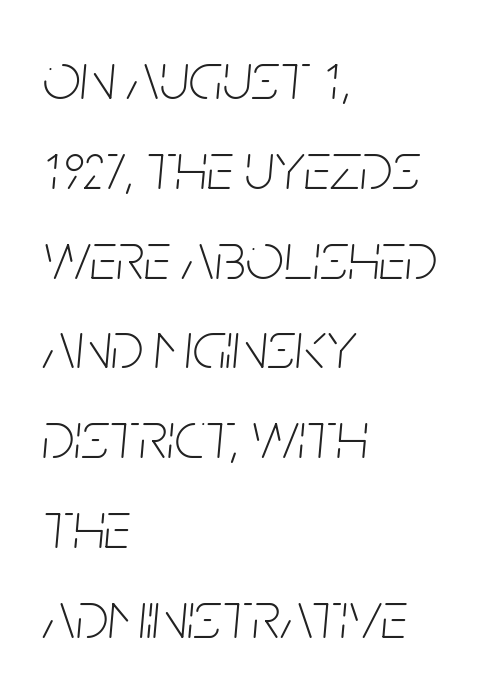
{"italic": "yes", "lean": "right", "slant_degrees": 5, "bold": "no", "weight": "thin", "width": "condensed", "stroke_contrast": "low", "x_height": "large", "monospaced": "no", "underline": "no", "align": "left", "line_spacing": "normal", "line_spacing_ratio": 1.34, "letter_spacing": "normal", "letter_spacing_em": 0.0, "glyph_px": 67}
